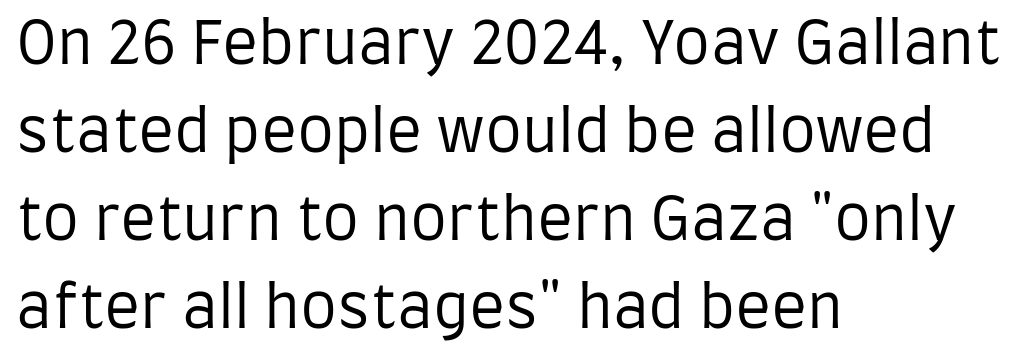
The image shows 59 px regular-weight, condensed sans-serif type, upright; set left-aligned, normal line spacing (1.49x), normal letter spacing, not underlined; low stroke contrast and a large x-height.
